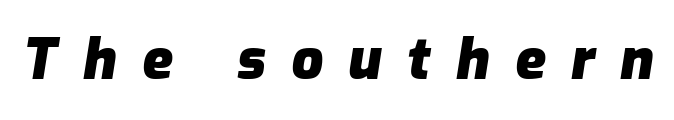
{"italic": "yes", "lean": "right", "slant_degrees": 9, "bold": "yes", "weight": "heavy", "width": "normal", "stroke_contrast": "low", "x_height": "medium", "monospaced": "no", "underline": "no", "letter_spacing": "wide", "letter_spacing_em": 0.45, "glyph_px": 56}
